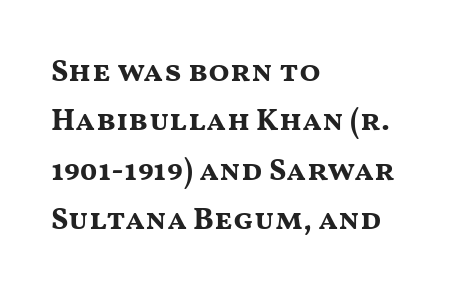
The image shows 31 px bold, wide sans-serif type, upright; set left-aligned, normal line spacing (1.59x), normal letter spacing, not underlined; medium stroke contrast and a medium x-height.
